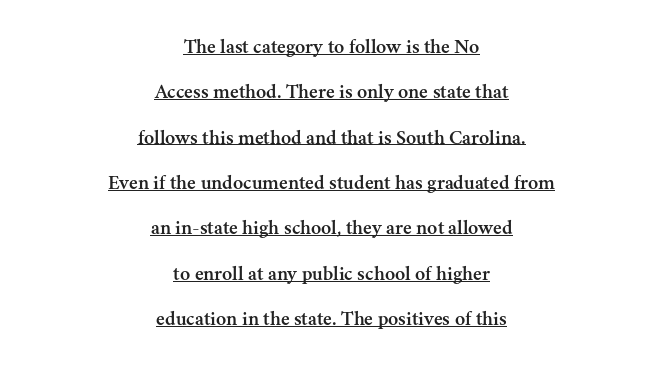
{"italic": "no", "underline": "yes", "align": "center", "line_spacing": "loose", "line_spacing_ratio": 2.16, "letter_spacing": "normal", "letter_spacing_em": 0.0, "glyph_px": 21}
